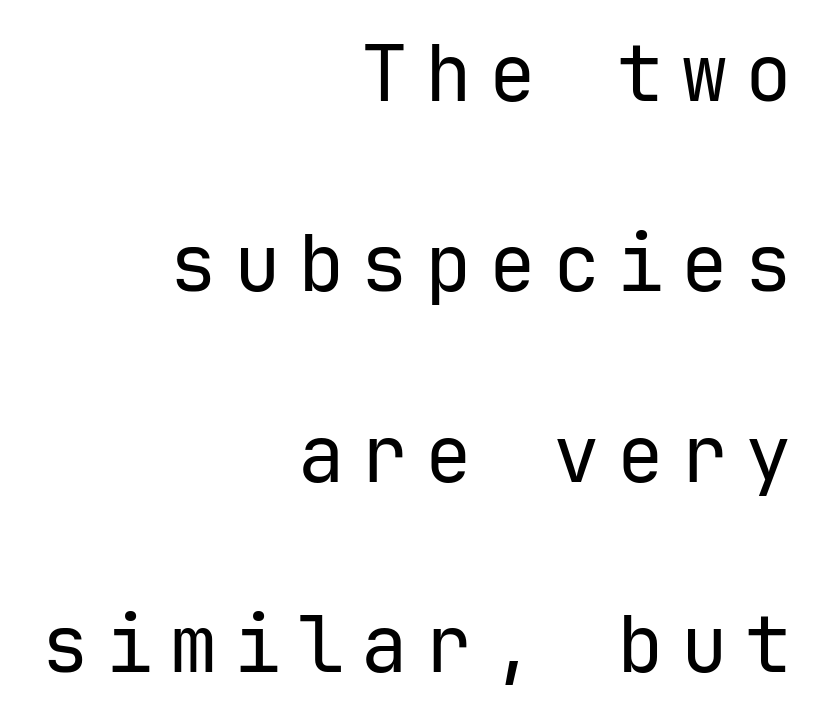
Here the designer chose a console-style face with uniform glyph widths. The rendering anchors every line to the right-hand side. This rendering widens character spacing well past its baseline value. The type family on display is of the sans-serif kind.
